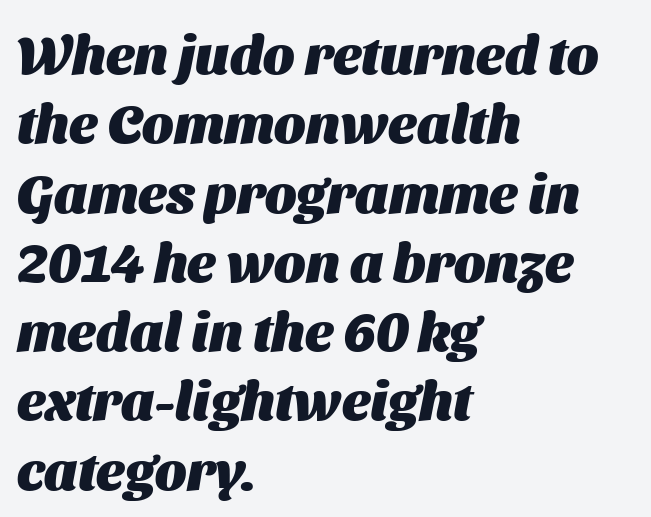
The image shows 55 px heavy sans-serif type; set left-aligned, normal line spacing (1.26x), normal letter spacing, not underlined; medium stroke contrast and a medium x-height.
